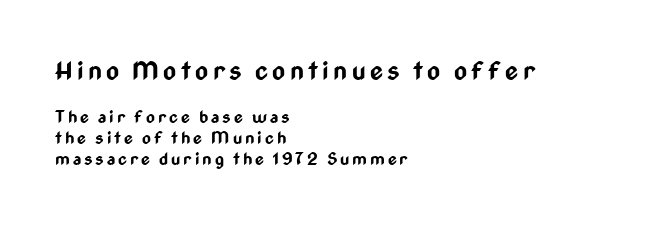
The image shows 25 px bold type, upright; set left-aligned, line spacing 1.24x, not underlined; the first (top) block is 1.47x larger.
